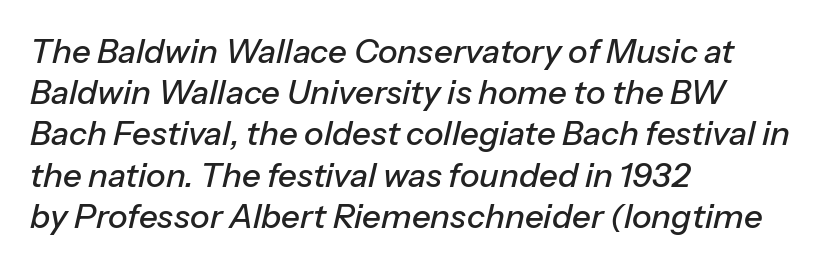
{"italic": "yes", "lean": "right", "slant_degrees": 13, "width": "normal", "stroke_contrast": "low", "x_height": "medium", "monospaced": "no", "underline": "no", "align": "left", "line_spacing": "normal", "line_spacing_ratio": 1.25, "letter_spacing": "normal", "letter_spacing_em": 0.0, "glyph_px": 33}
